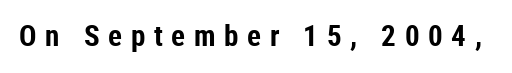
Varying glyph widths throughout — classic text-font behaviour. Characters follow at a spacing far wider than the type designer built in. Does the type have serifs? No, each stem ends abruptly. This sample uses an upright cut, with every glyph sitting square on the baseline.
